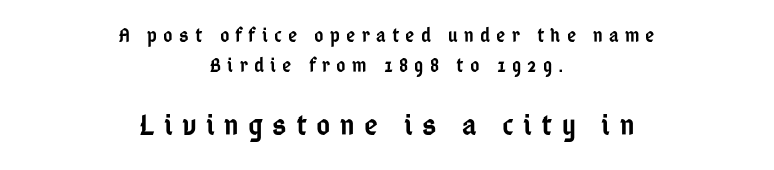
{"serif": "no", "italic": "no", "bold": "semi", "weight": "semibold", "width": "condensed", "stroke_contrast": "low", "x_height": "medium", "monospaced": "no", "underline": "no", "align": "center", "line_spacing": "normal", "line_spacing_ratio": 1.52, "letter_spacing": "wide", "letter_spacing_em": 0.31, "larger_block": "second", "size_ratio": 1.5, "glyph_px": 30}
